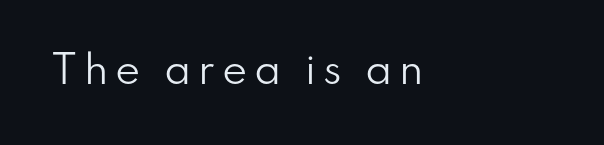
Does the type have serifs? No, each stem ends abruptly. No heavy texture on the line: the type isn't bold. Posture: vertical. Casual observation: everything's shoved over to the left. The letters advance in unequal steps, a hallmark of proportional type. The specimen omits any rule beneath the text block's lines.
